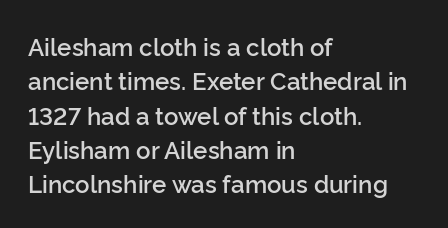
The image shows 24 px text type, upright; set left-aligned, normal line spacing (1.43x), normal letter spacing, not underlined.
